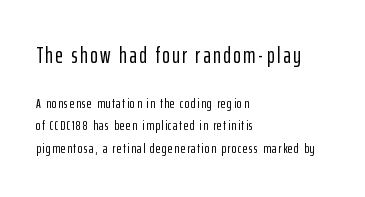
Q: Is the text italic (slanted)? A: No, it is upright.
Q: Is the text underlined? A: No.
Q: How is the paragraph aligned? A: Left-aligned.
Q: Is the spacing between lines tight, normal or loose? A: Normal.
Q: Which block of text is set in a larger size, the first (top) or the second (bottom)? A: The first (top) one.
